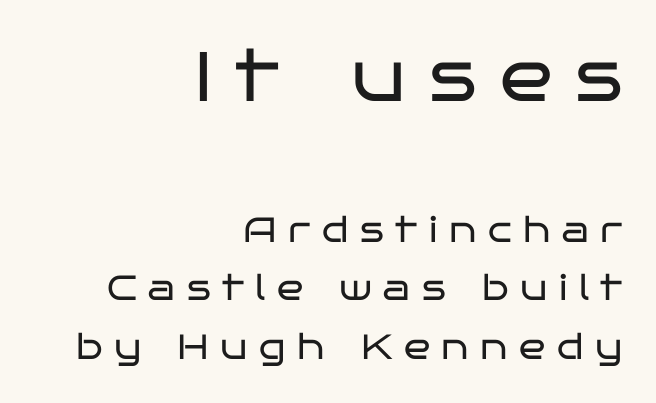
{"serif": "no", "italic": "no", "bold": "no", "weight": "regular", "width": "wide", "stroke_contrast": "low", "x_height": "large", "monospaced": "no", "underline": "no", "align": "right", "line_spacing": "normal", "line_spacing_ratio": 1.68, "letter_spacing": "wide", "letter_spacing_em": 0.33, "larger_block": "first", "size_ratio": 2.0, "glyph_px": 70}
